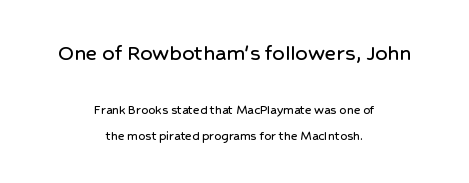
Typesetter's note — upper block bumped up in size, lower block left smaller. The text block is weighted toward neither margin, spreading evenly from the middle. The baseline area is clear. Vertical strokes here are truly vertical. The rendering keeps characters at their native spacing.
